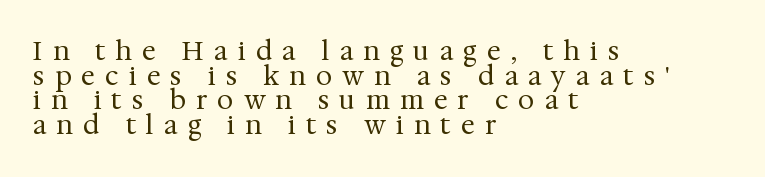
Q: Is the text bold? A: No.
Q: Is the text italic (slanted)? A: No, it is upright.
Q: Is the text underlined? A: No.
Q: How is the paragraph aligned? A: Left-aligned.
Q: Is the spacing between letters normal or unusually wide? A: Unusually wide.
Q: Is the spacing between lines tight, normal or loose? A: Tight.
